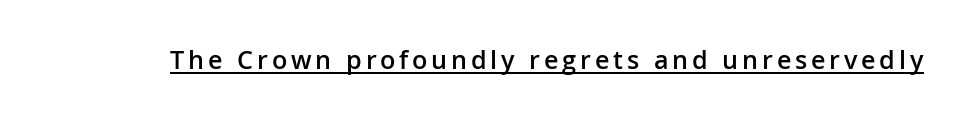
Underline: present. No italicization has been applied; the sample stays upright. Summary of weight: moderately heavy, a semibold.
